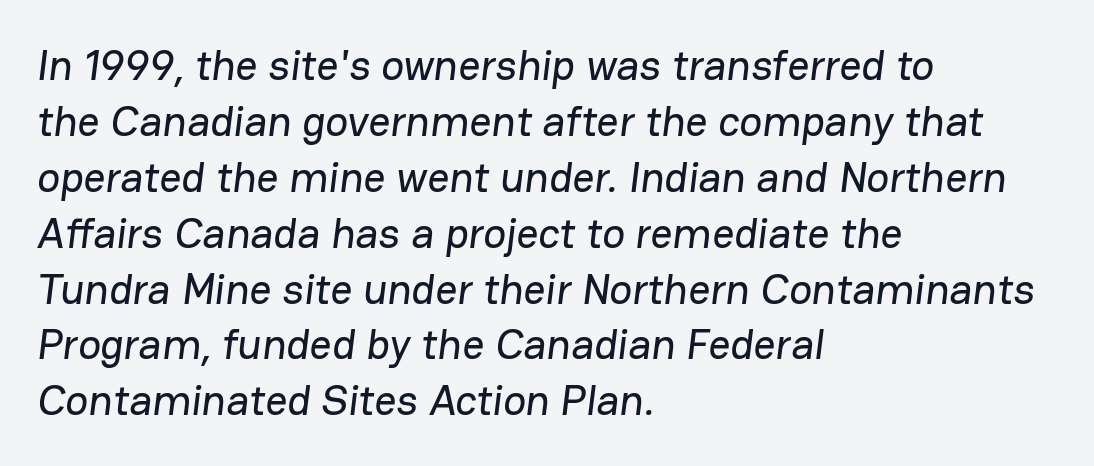
Q: Is the typeface a serif or a sans-serif typeface? A: Sans-serif.
Q: Is the text underlined? A: No.
Q: How is the paragraph aligned? A: Left-aligned.
Q: Is the spacing between letters normal or unusually wide? A: Normal.
Q: Is the spacing between lines tight, normal or loose? A: Normal.
Q: Width (condensed, normal, or wide)? A: Normal.
Q: Stroke contrast? A: Low.
Q: x-height? A: Medium.
Q: Monospaced? A: No.
